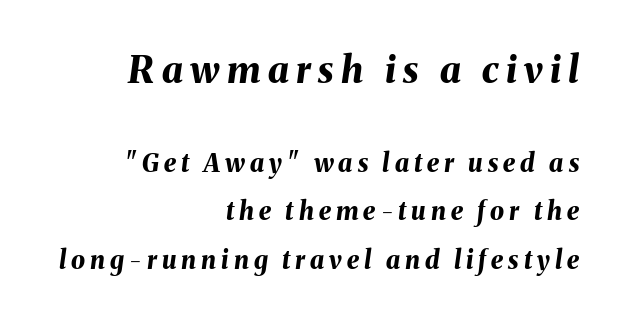
Q: Is the text bold? A: Yes.
Q: Is the text italic (slanted)? A: Yes, it leans right by about 8 degrees.
Q: Is the text underlined? A: No.
Q: How is the paragraph aligned? A: Right-aligned.
Q: Is the spacing between letters normal or unusually wide? A: Unusually wide.
Q: Is the spacing between lines tight, normal or loose? A: Loose.
Q: Which block of text is set in a larger size, the first (top) or the second (bottom)? A: The first (top) one.
Q: Width (condensed, normal, or wide)? A: Normal.
Q: Stroke contrast? A: Medium.
Q: x-height? A: Medium.
Q: Monospaced? A: No.
